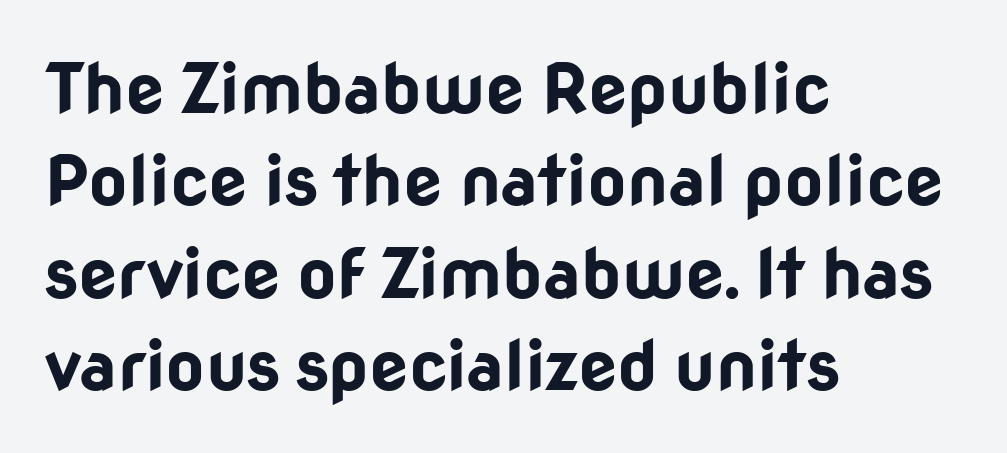
Note the varied advance widths — an 'i' is clearly narrower than an 'm'. Just letters on the line, the space beneath them empty. Each new line begins a customary step beneath the previous one. Grotesque or geometric, the face here clearly has no serifs.
